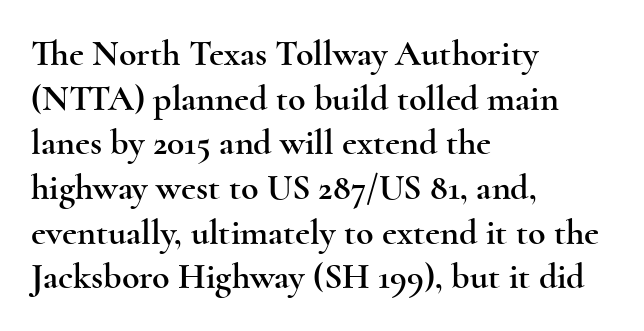
Q: Is the text italic (slanted)? A: No, it is upright.
Q: Is the typeface a serif or a sans-serif typeface? A: Serif.
Q: Is the text underlined? A: No.
Q: How is the paragraph aligned? A: Left-aligned.
Q: Is the spacing between letters normal or unusually wide? A: Normal.
Q: Width (condensed, normal, or wide)? A: Wide.
Q: x-height? A: Small.
Q: Monospaced? A: No.
